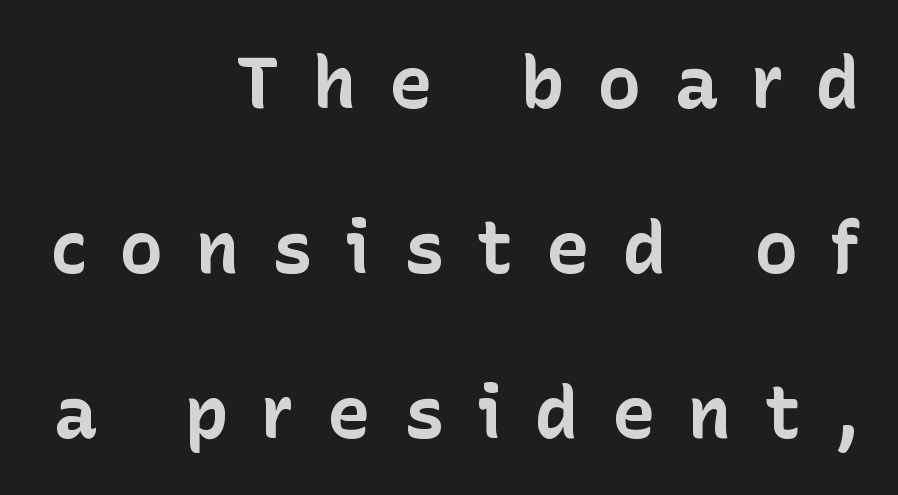
Q: Is the text bold? A: Yes.
Q: Is the text italic (slanted)? A: No, it is upright.
Q: Is the typeface a serif or a sans-serif typeface? A: Sans-serif.
Q: Is the text underlined? A: No.
Q: How is the paragraph aligned? A: Right-aligned.
Q: Is the spacing between letters normal or unusually wide? A: Unusually wide.
Q: Is the spacing between lines tight, normal or loose? A: Loose.
Q: Width (condensed, normal, or wide)? A: Normal.
Q: Stroke contrast? A: Low.
Q: x-height? A: Medium.
Q: Monospaced? A: No.
